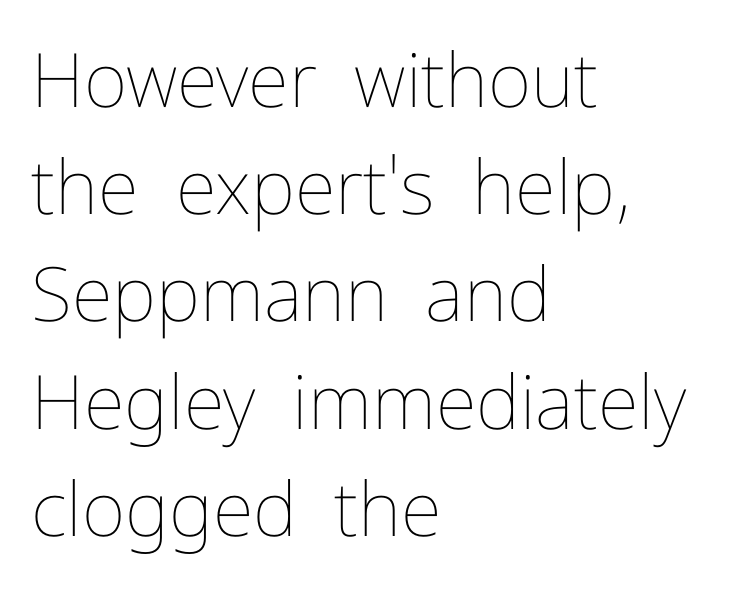
Italic? Not at all — the glyphs are vertical. A typesetter would call this proportional, since set widths differ per character. Weight class: somewhere from thin through regular. Lines of text with bare space underneath. Tracking here is standard; glyphs follow each other at the usual distance.
